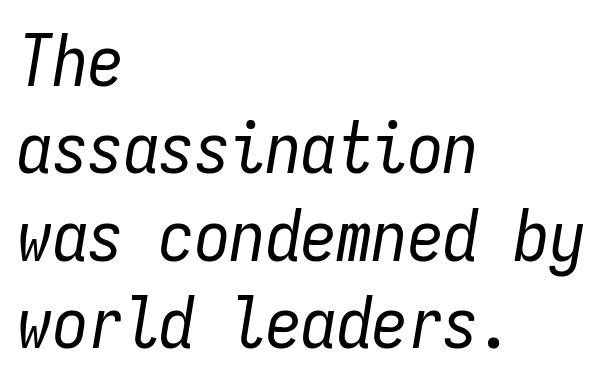
The image shows 71 px regular-weight, condensed type, italic (leaning right), monospaced; set left-aligned, line spacing 1.23x, normal letter spacing, not underlined; low stroke contrast and a medium x-height.
